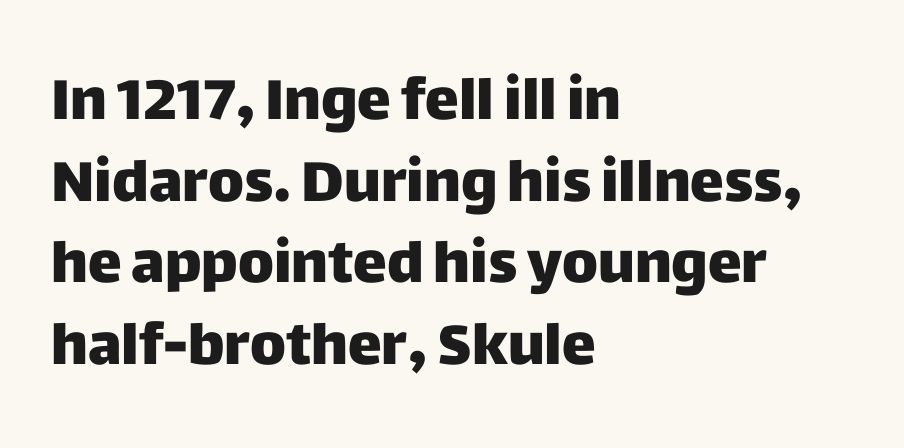
The typeface chosen for these lines omits serifs. The area under the type is left untouched. Plenty of ink on the page — the face is bold. Is the block centered? No — it sits flush against the left margin. No extra tracking has been applied to these lines. Successive baselines arrive at the customary interval.
